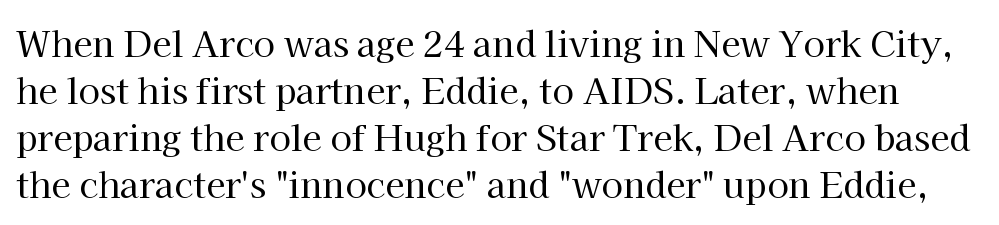
The image shows 35 px regular-weight serif type, upright; set normal line spacing (1.34x), normal letter spacing, not underlined; high stroke contrast and a medium x-height.
